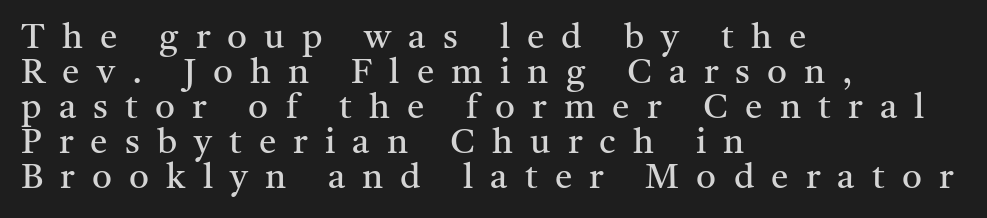
The image shows 35 px regular-weight serif type, upright; set left-aligned, tight line spacing (1.0x), unusually wide letter spacing (+0.49 em), not underlined; medium stroke contrast and a medium x-height.
